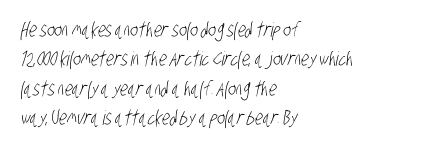
Is this a heavy cut? Hardly; it is regular or lighter. Notice how descenders clear the ascenders below comfortably — that's standard leading. Between one letter and the next there's only the usual sliver of space. The zone under the glyphs is completely vacant.
